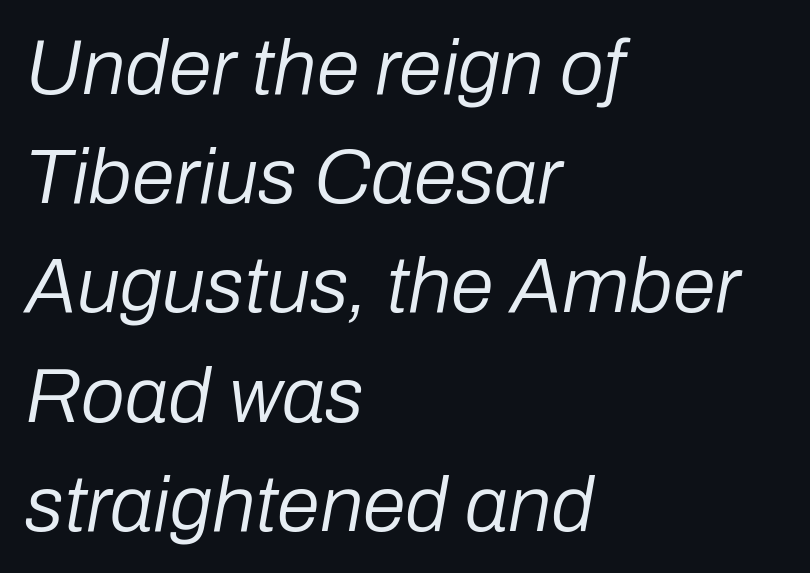
There is no visible air inserted between adjacent glyphs. The characters are drawn with everyday or finer stroke widths. The paragraph has a hard left edge and a soft right edge. If you measured baseline to baseline, you'd find a middling distance. The rendering uses natural spacing where letterforms have individual widths.
